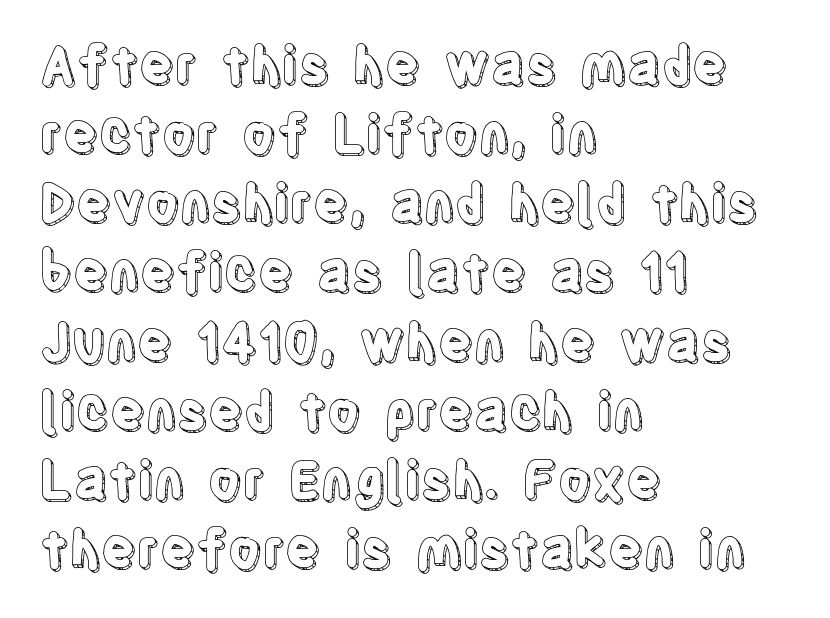
The face used here is rendered with its standard letterfit. The glyphs are unaccompanied by any horizontal stroke below them. Reading down the column, the eye jumps a familiar distance to each next line. These lines were composed using upright roman letters. Compared with a centered layout, this one pins lines to the left instead.
